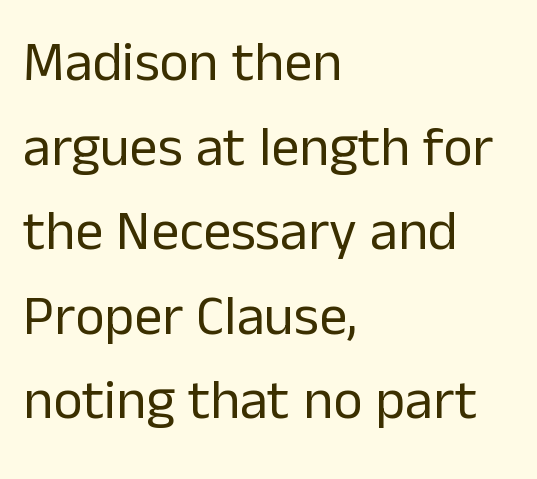
Q: Is the text bold? A: No.
Q: Is the text italic (slanted)? A: No, it is upright.
Q: Is the typeface a serif or a sans-serif typeface? A: Sans-serif.
Q: Is the text underlined? A: No.
Q: How is the paragraph aligned? A: Left-aligned.
Q: Is the spacing between letters normal or unusually wide? A: Normal.
Q: Is the spacing between lines tight, normal or loose? A: Normal.
Q: Width (condensed, normal, or wide)? A: Normal.
Q: Stroke contrast? A: Low.
Q: x-height? A: Medium.
Q: Monospaced? A: No.
